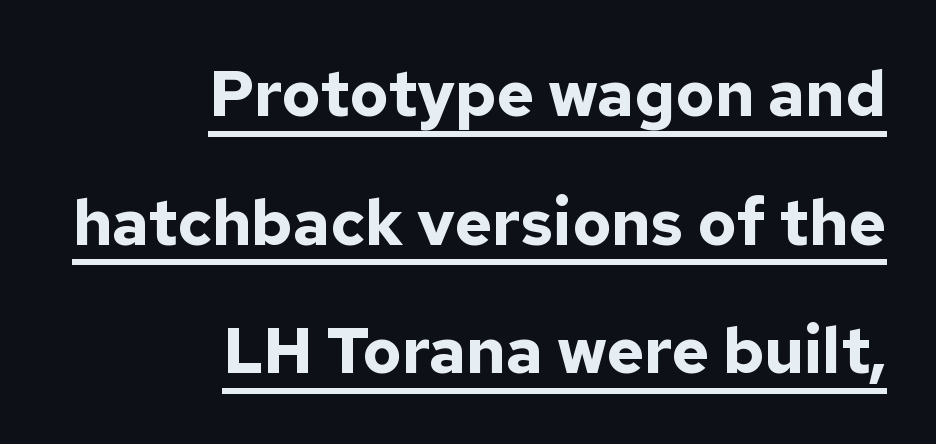
Q: Is the text bold? A: Yes.
Q: Is the text italic (slanted)? A: No, it is upright.
Q: Is the typeface a serif or a sans-serif typeface? A: Sans-serif.
Q: Is the text underlined? A: Yes.
Q: How is the paragraph aligned? A: Right-aligned.
Q: Is the spacing between letters normal or unusually wide? A: Normal.
Q: Is the spacing between lines tight, normal or loose? A: Loose.
Q: Width (condensed, normal, or wide)? A: Normal.
Q: Stroke contrast? A: Low.
Q: x-height? A: Medium.
Q: Monospaced? A: No.
